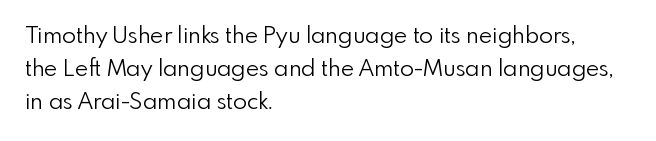
{"italic": "no", "bold": "no", "underline": "no", "align": "left", "line_spacing": "normal", "line_spacing_ratio": 1.44, "letter_spacing": "normal", "letter_spacing_em": 0.0, "glyph_px": 23}
